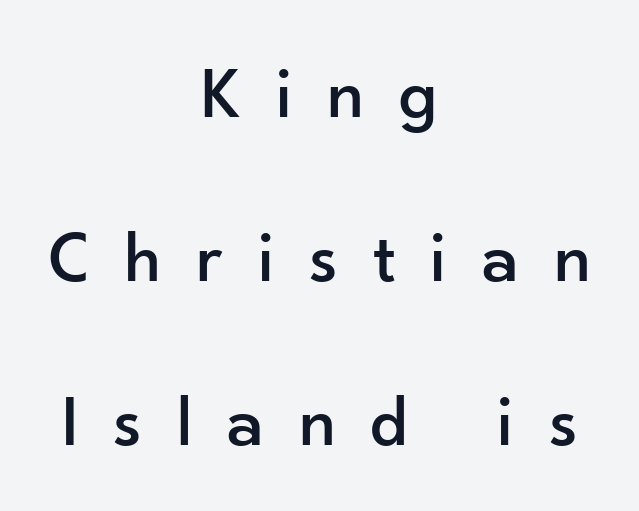
Q: Is the text italic (slanted)? A: No, it is upright.
Q: Is the typeface a serif or a sans-serif typeface? A: Sans-serif.
Q: Is the text underlined? A: No.
Q: How is the paragraph aligned? A: Centered.
Q: Is the spacing between letters normal or unusually wide? A: Unusually wide.
Q: Is the spacing between lines tight, normal or loose? A: Loose.
Q: Width (condensed, normal, or wide)? A: Normal.
Q: Stroke contrast? A: Low.
Q: x-height? A: Small.
Q: Monospaced? A: No.
